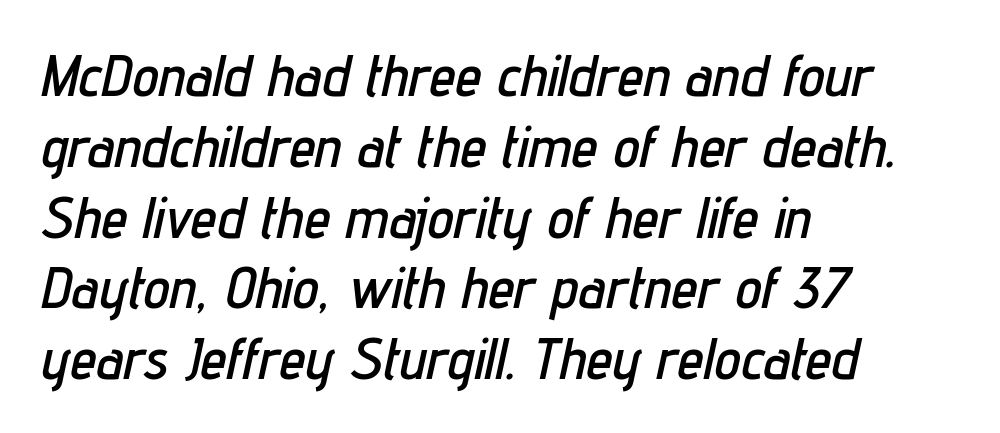
Q: Is the text italic (slanted)? A: Yes, it leans right by about 12 degrees.
Q: Is the text underlined? A: No.
Q: How is the paragraph aligned? A: Left-aligned.
Q: Is the spacing between letters normal or unusually wide? A: Normal.
Q: Width (condensed, normal, or wide)? A: Condensed.
Q: Stroke contrast? A: Low.
Q: x-height? A: Medium.
Q: Monospaced? A: No.
